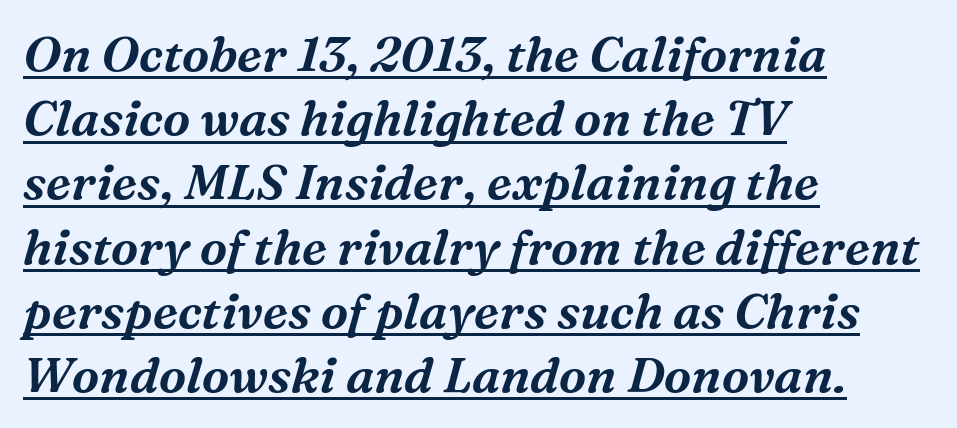
Reading down the column, the eye jumps a familiar distance to each next line. It's the slanting kind of type. Do the characters align in a grid? No, the font is proportional. Reading down the block, your eye returns to a fixed left position each line.
